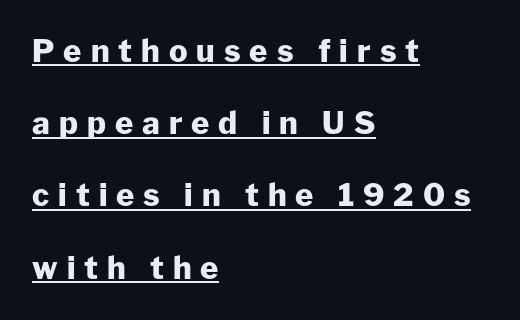
The image shows 31 px heavy sans-serif type, upright; set left-aligned, loose line spacing (2.33x), unusually wide letter spacing (+0.29 em), underlined; low stroke contrast and a medium x-height.
